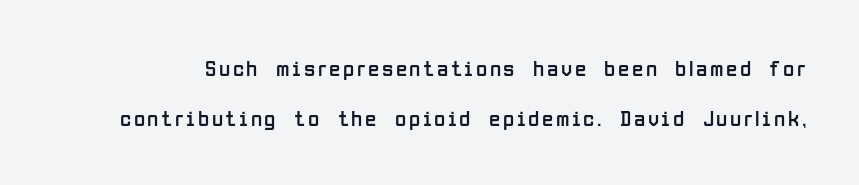
Every stem runs plumb, perpendicular to the baseline. No extra ink here — the face is not bold. The gap between lines stays unmarked. A typesetter would call this leading open, well beyond the default.
